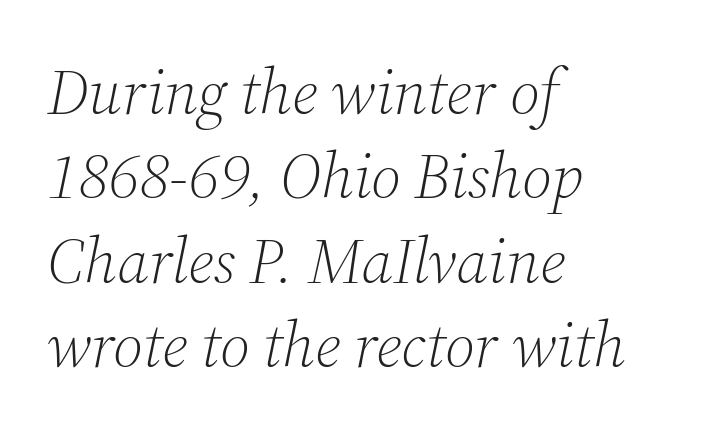
The image shows 64 px light serif type, italic (leaning right); set left-aligned, normal line spacing (1.32x), normal letter spacing, not underlined; medium stroke contrast and a medium x-height.
